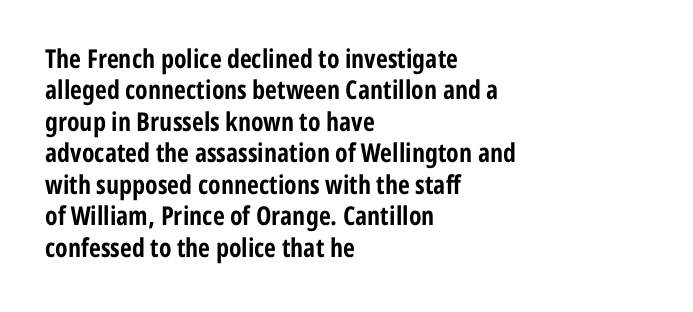
Q: Is the text bold? A: Yes.
Q: Is the text italic (slanted)? A: No, it is upright.
Q: Is the text underlined? A: No.
Q: How is the paragraph aligned? A: Left-aligned.
Q: Is the spacing between letters normal or unusually wide? A: Normal.
